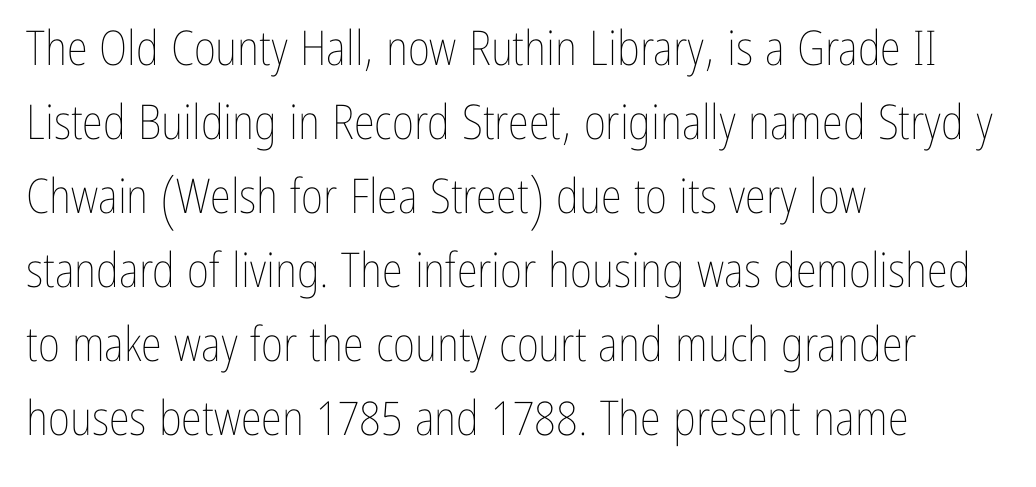
Q: Is the text bold? A: No.
Q: Is the text italic (slanted)? A: No, it is upright.
Q: Is the text underlined? A: No.
Q: How is the paragraph aligned? A: Left-aligned.
Q: Is the spacing between letters normal or unusually wide? A: Normal.
Q: Is the spacing between lines tight, normal or loose? A: Normal.
Q: Width (condensed, normal, or wide)? A: Condensed.
Q: Stroke contrast? A: Low.
Q: x-height? A: Medium.
Q: Monospaced? A: No.
